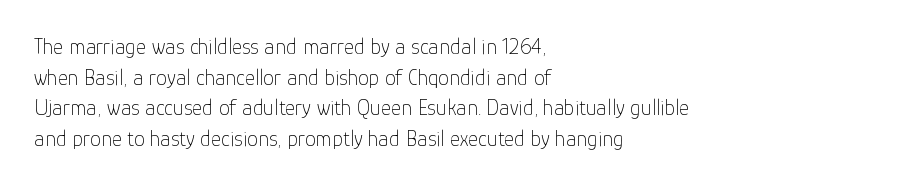
Q: Is the text bold? A: No.
Q: Is the text italic (slanted)? A: No, it is upright.
Q: Is the text underlined? A: No.
Q: How is the paragraph aligned? A: Left-aligned.
Q: Is the spacing between letters normal or unusually wide? A: Normal.
Q: Is the spacing between lines tight, normal or loose? A: Normal.
